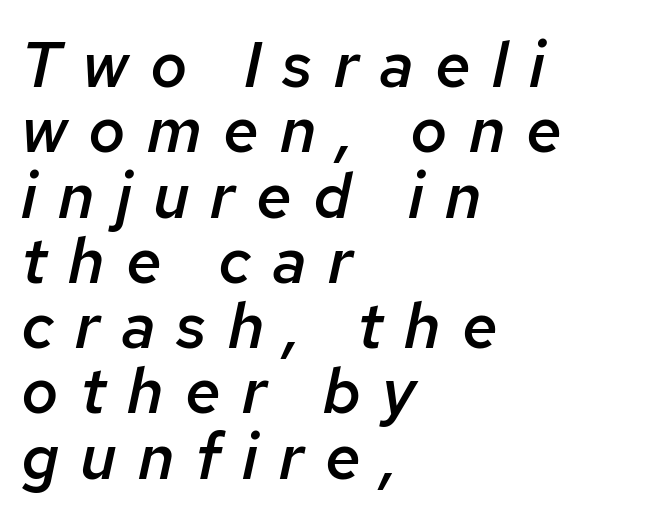
The image shows 64 px semibold type, italic (leaning right); set left-aligned, tight line spacing (1.02x), unusually wide letter spacing (+0.33 em), not underlined; low stroke contrast and a medium x-height.
